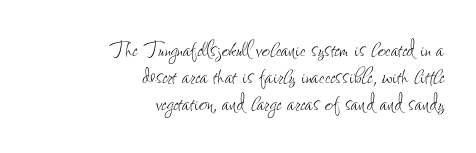
The image shows 28 px thin, condensed type; set right-aligned, tight line spacing (0.97x), normal letter spacing, not underlined; low stroke contrast and a small x-height.
